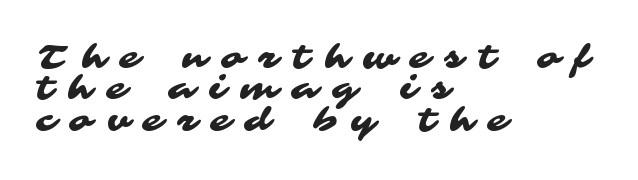
The image shows 32 px wide sans-serif type; set left-aligned, tight line spacing (0.98x), unusually wide letter spacing (+0.48 em), not underlined; medium stroke contrast and a medium x-height.
